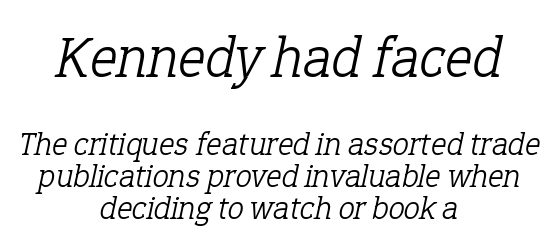
The image shows 58 px light serif type, italic (leaning right); set centered, tight line spacing (0.97x), normal letter spacing, not underlined; the first (top) block is 1.76x larger; low stroke contrast and a medium x-height.
